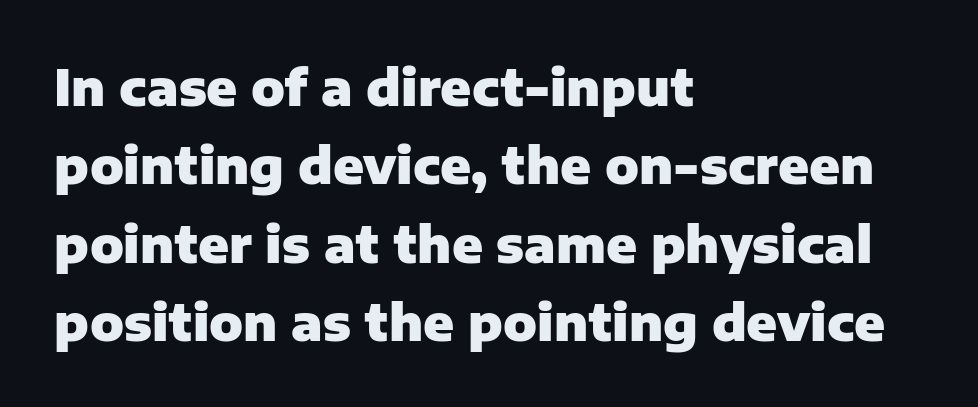
The image shows 50 px heavy sans-serif type, upright; set left-aligned, normal line spacing (1.57x), normal letter spacing, not underlined; low stroke contrast and a medium x-height.
